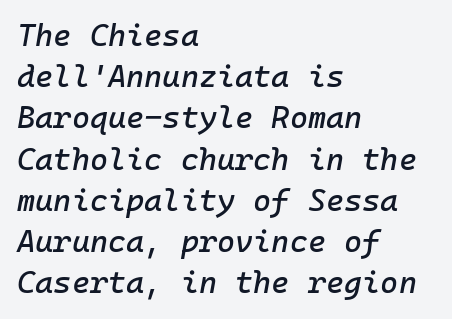
Q: Is the text italic (slanted)? A: Yes, it leans right by about 10 degrees.
Q: Is the text underlined? A: No.
Q: How is the paragraph aligned? A: Left-aligned.
Q: Is the spacing between letters normal or unusually wide? A: Normal.
Q: Is the spacing between lines tight, normal or loose? A: Normal.
Q: Width (condensed, normal, or wide)? A: Normal.
Q: Stroke contrast? A: Low.
Q: x-height? A: Medium.
